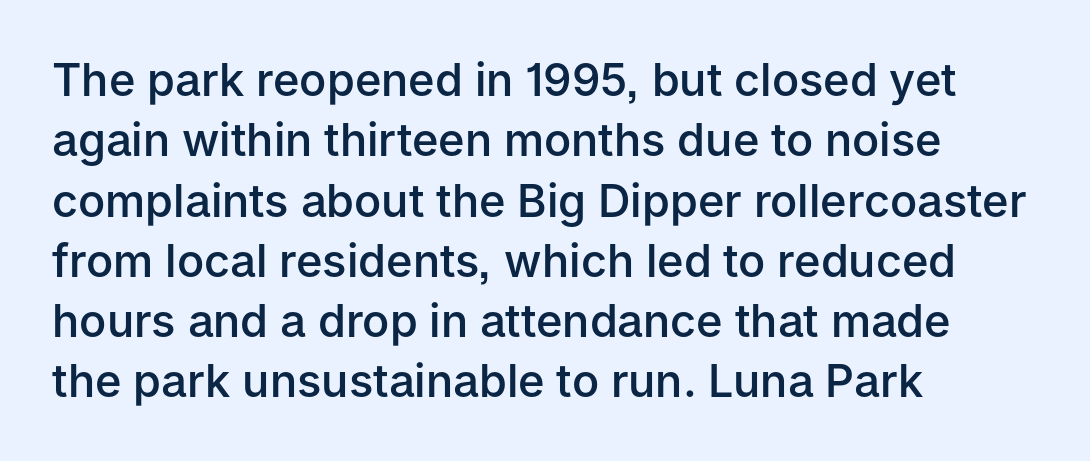
Q: Is the text bold? A: Semi-bold.
Q: Is the text italic (slanted)? A: No, it is upright.
Q: Is the typeface a serif or a sans-serif typeface? A: Sans-serif.
Q: Is the text underlined? A: No.
Q: How is the paragraph aligned? A: Left-aligned.
Q: Is the spacing between letters normal or unusually wide? A: Normal.
Q: Is the spacing between lines tight, normal or loose? A: Normal.
Q: Width (condensed, normal, or wide)? A: Normal.
Q: Stroke contrast? A: Low.
Q: x-height? A: Medium.
Q: Monospaced? A: No.
